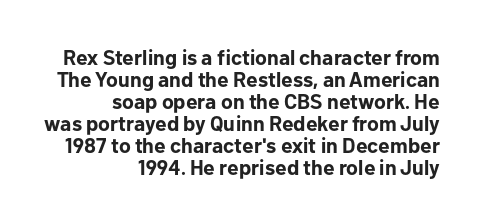
The image shows 21 px bold type, upright; set right-aligned, tight line spacing (1.05x), normal letter spacing, not underlined.
